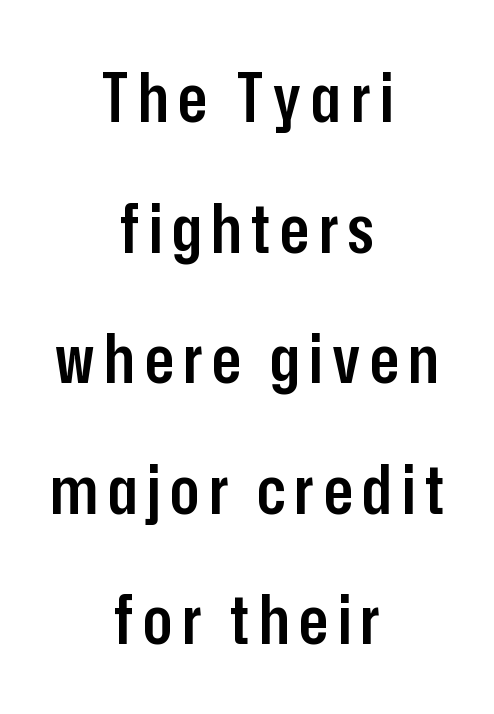
Q: Is the text bold? A: Semi-bold.
Q: Is the text italic (slanted)? A: No, it is upright.
Q: Is the typeface a serif or a sans-serif typeface? A: Sans-serif.
Q: Is the text underlined? A: No.
Q: How is the paragraph aligned? A: Centered.
Q: Is the spacing between lines tight, normal or loose? A: Loose.
Q: Width (condensed, normal, or wide)? A: Condensed.
Q: Stroke contrast? A: Low.
Q: x-height? A: Medium.
Q: Monospaced? A: No.
